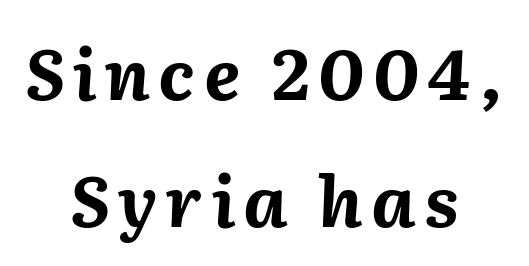
Tall strokes in this sample are angled rather than plumb. The glyphs are unaccompanied by any horizontal stroke below them. The rendering uses a bold face; every stroke is thick and dark. Is the block centered? Yes — each line is placed symmetrically about the middle. Looks like regular typesetting: each glyph gets only the width it needs.
